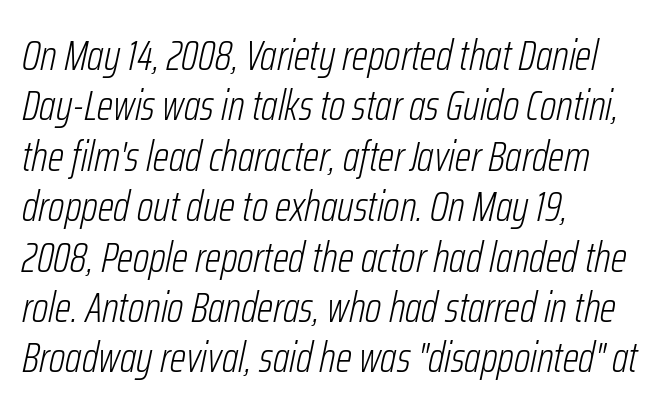
The image shows 42 px light, condensed type, italic (leaning right); set left-aligned, line spacing 1.2x, normal letter spacing, not underlined; low stroke contrast and a medium x-height.
